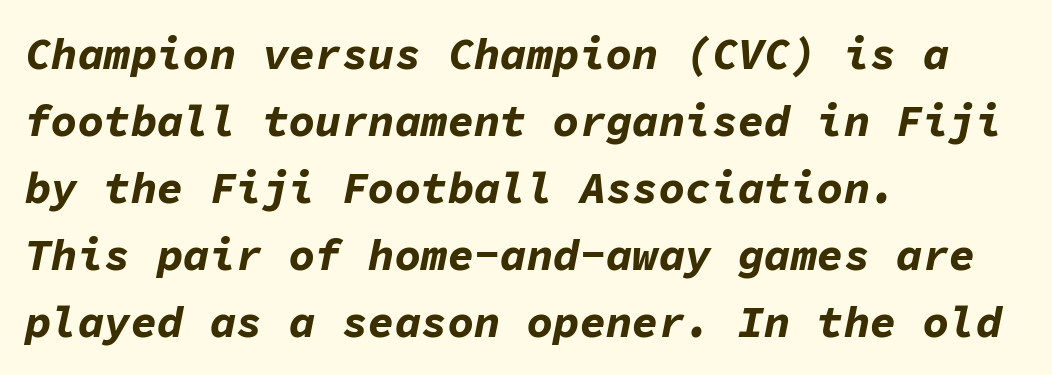
{"italic": "yes", "lean": "right", "slant_degrees": 11, "bold": "yes", "weight": "bold", "width": "normal", "stroke_contrast": "low", "x_height": "medium", "monospaced": "yes", "underline": "no", "align": "left", "line_spacing": "normal", "line_spacing_ratio": 1.52, "letter_spacing": "normal", "letter_spacing_em": 0.0, "glyph_px": 44}
